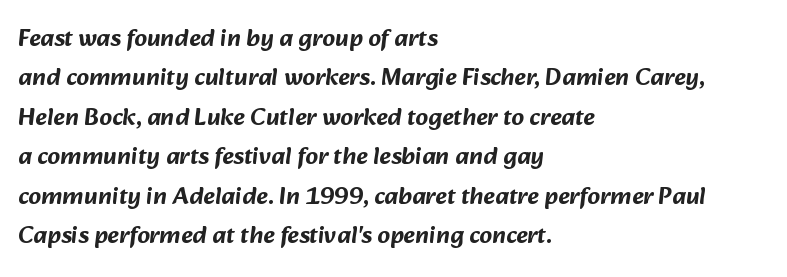
{"underline": "no", "align": "left", "line_spacing": "normal", "line_spacing_ratio": 1.58, "letter_spacing": "normal", "letter_spacing_em": 0.0, "glyph_px": 25}
